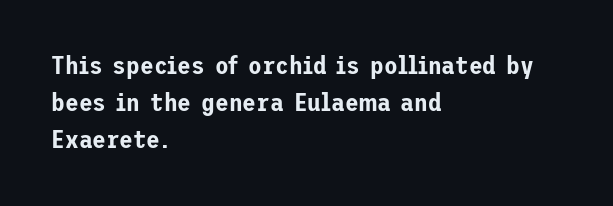
Designer's note — italics off, roman on. Compared with typical paragraphs, the rows here are spaced about the same. No word sits above an underline. Left-aligned paragraph, ragged on the right. This sample uses plain, unmodified letter spacing.
